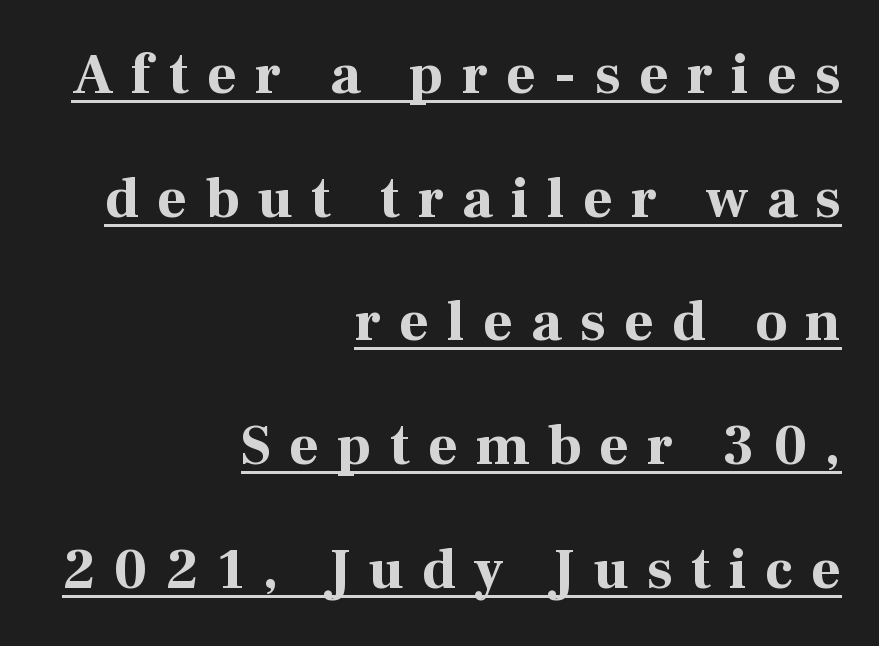
{"serif": "yes", "italic": "no", "bold": "yes", "weight": "bold", "width": "normal", "stroke_contrast": "high", "x_height": "medium", "monospaced": "no", "underline": "yes", "align": "right", "line_spacing": "loose", "line_spacing_ratio": 2.17, "letter_spacing": "wide", "letter_spacing_em": 0.32, "glyph_px": 57}
